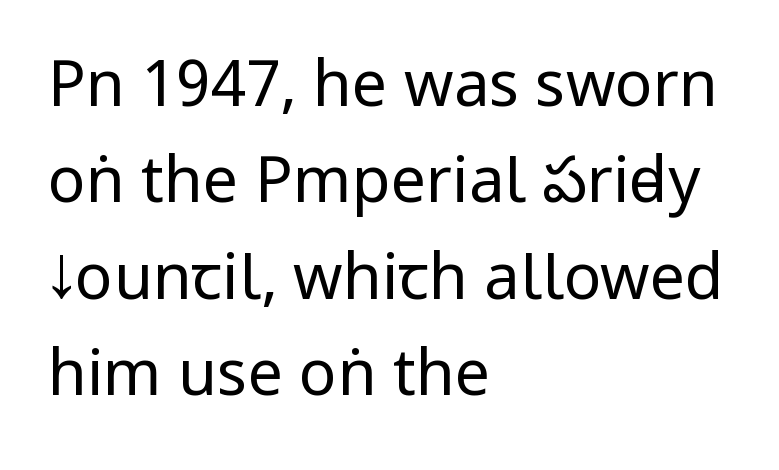
Q: Is the text bold? A: No.
Q: Is the text italic (slanted)? A: No, it is upright.
Q: Is the typeface a serif or a sans-serif typeface? A: Sans-serif.
Q: Is the text underlined? A: No.
Q: How is the paragraph aligned? A: Left-aligned.
Q: Is the spacing between letters normal or unusually wide? A: Normal.
Q: Is the spacing between lines tight, normal or loose? A: Normal.
Q: Width (condensed, normal, or wide)? A: Condensed.
Q: Stroke contrast? A: Low.
Q: x-height? A: Large.
Q: Monospaced? A: No.
